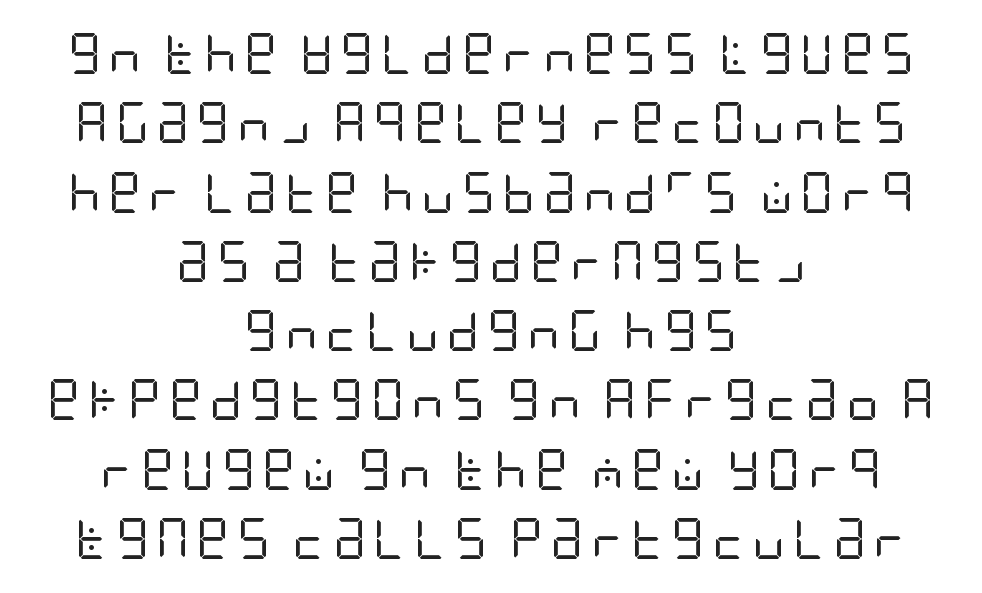
Q: Is the text bold? A: No.
Q: Is the text italic (slanted)? A: No, it is upright.
Q: Is the typeface a serif or a sans-serif typeface? A: Sans-serif.
Q: Is the text underlined? A: No.
Q: How is the paragraph aligned? A: Centered.
Q: Is the spacing between lines tight, normal or loose? A: Normal.
Q: Width (condensed, normal, or wide)? A: Condensed.
Q: Stroke contrast? A: Low.
Q: x-height? A: Large.
